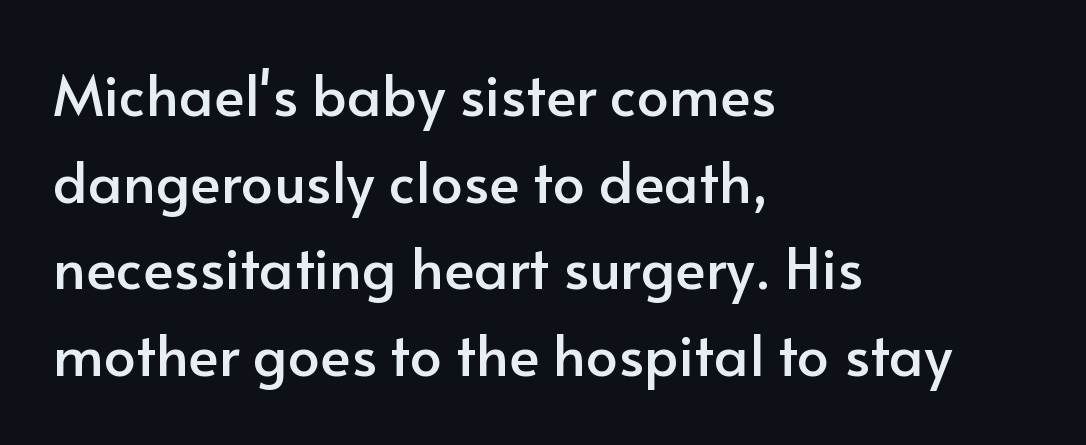
Q: Is the text italic (slanted)? A: No, it is upright.
Q: Is the typeface a serif or a sans-serif typeface? A: Sans-serif.
Q: Is the text underlined? A: No.
Q: How is the paragraph aligned? A: Left-aligned.
Q: Is the spacing between letters normal or unusually wide? A: Normal.
Q: Is the spacing between lines tight, normal or loose? A: Normal.
Q: Width (condensed, normal, or wide)? A: Normal.
Q: Stroke contrast? A: Low.
Q: x-height? A: Small.
Q: Monospaced? A: No.
